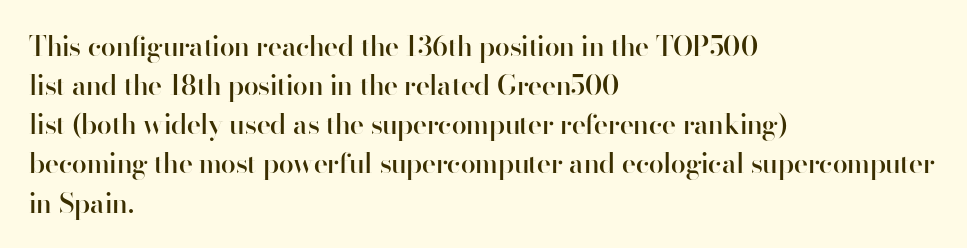
Horizontal alignment here is leftward, the default for most running prose. Semibold letterforms, between regular and bold. Each row of text sits above clean, open space. In terms of posture, this sample is upright. Rows of type keep a routine distance in the vertical direction.
